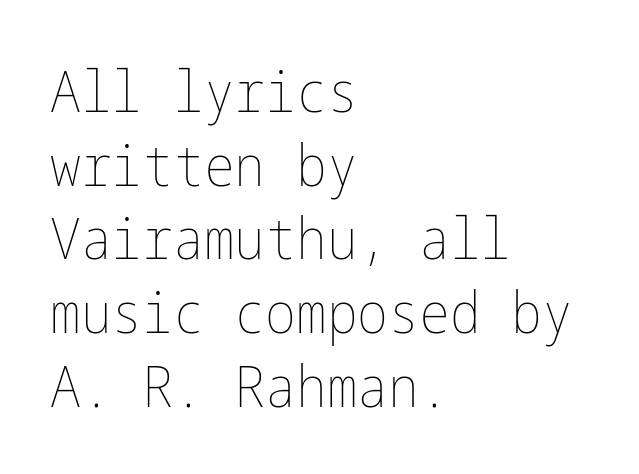
Q: Is the text bold? A: No.
Q: Is the text italic (slanted)? A: No, it is upright.
Q: Is the text underlined? A: No.
Q: How is the paragraph aligned? A: Left-aligned.
Q: Is the spacing between letters normal or unusually wide? A: Normal.
Q: Is the spacing between lines tight, normal or loose? A: Normal.
Q: Width (condensed, normal, or wide)? A: Condensed.
Q: Stroke contrast? A: Low.
Q: x-height? A: Medium.
